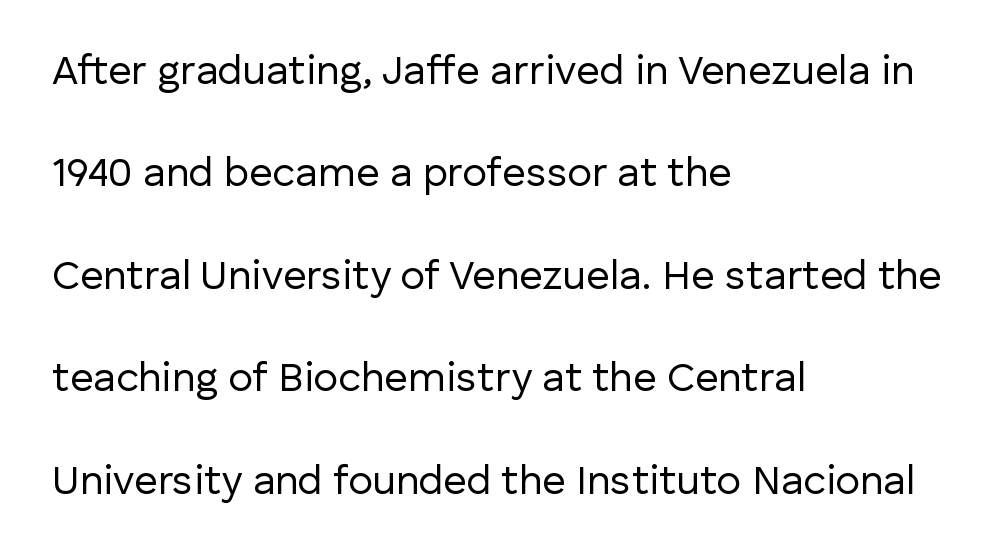
Q: Is the text bold? A: No.
Q: Is the text italic (slanted)? A: No, it is upright.
Q: Is the typeface a serif or a sans-serif typeface? A: Sans-serif.
Q: Is the text underlined? A: No.
Q: How is the paragraph aligned? A: Left-aligned.
Q: Is the spacing between letters normal or unusually wide? A: Normal.
Q: Is the spacing between lines tight, normal or loose? A: Loose.
Q: Width (condensed, normal, or wide)? A: Normal.
Q: Stroke contrast? A: Low.
Q: x-height? A: Medium.
Q: Monospaced? A: No.
